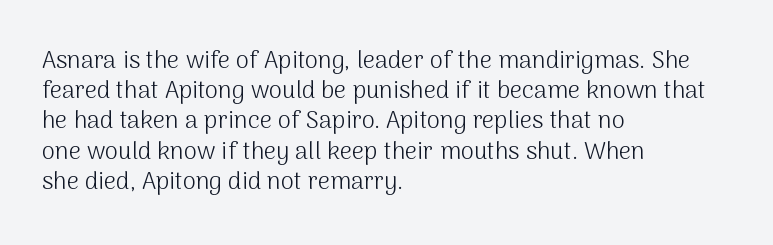
{"italic": "no", "bold": "no", "underline": "no", "align": "left", "line_spacing": "normal", "line_spacing_ratio": 1.26, "letter_spacing": "normal", "letter_spacing_em": 0.0, "glyph_px": 24}
